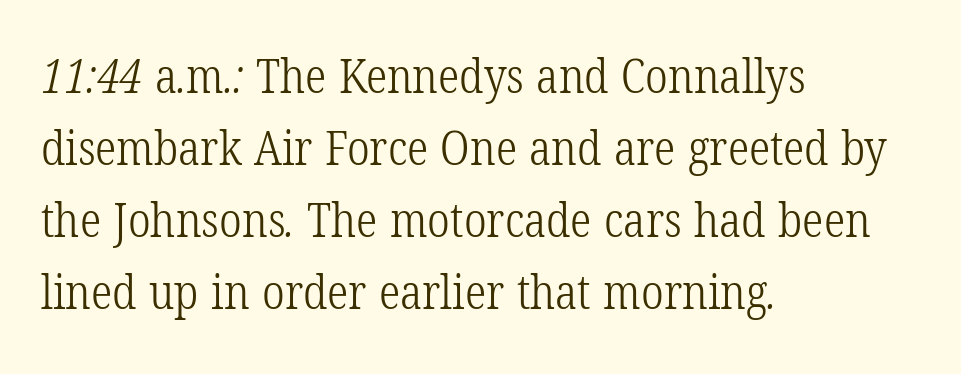
The image shows 48 px light, condensed serif type; set left-aligned, normal line spacing (1.5x), normal letter spacing, not underlined; low stroke contrast and a medium x-height.
